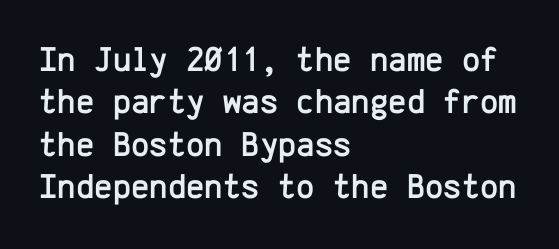
{"serif": "no", "italic": "no", "width": "normal", "stroke_contrast": "low", "x_height": "medium", "monospaced": "yes", "underline": "no", "align": "left", "line_spacing_ratio": 1.21, "letter_spacing": "normal", "letter_spacing_em": 0.0, "glyph_px": 35}
